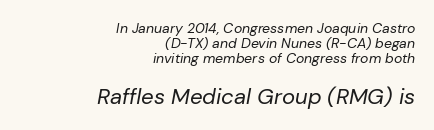
Quick note: italic. Short and long lines alike share a common ending point at right. Stroke mass is kept to a normal reading level or below. A bare baseline throughout the passage. If you measured baseline to baseline, you'd find a short distance.
